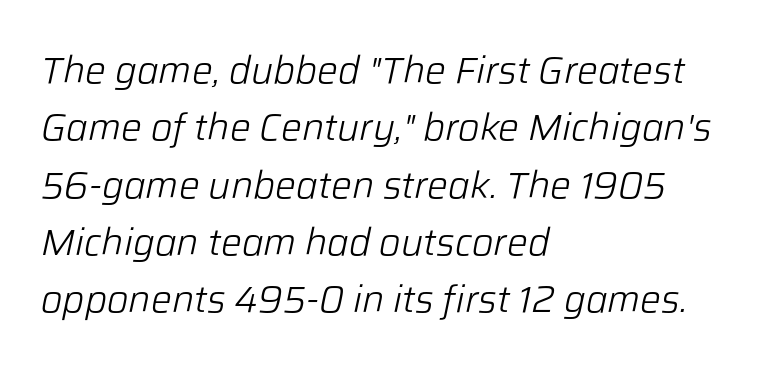
Q: Is the text bold? A: No.
Q: Is the text italic (slanted)? A: Yes, it leans right by about 12 degrees.
Q: Is the text underlined? A: No.
Q: How is the paragraph aligned? A: Left-aligned.
Q: Is the spacing between letters normal or unusually wide? A: Normal.
Q: Is the spacing between lines tight, normal or loose? A: Normal.
Q: Width (condensed, normal, or wide)? A: Normal.
Q: Stroke contrast? A: Low.
Q: x-height? A: Medium.
Q: Monospaced? A: No.
